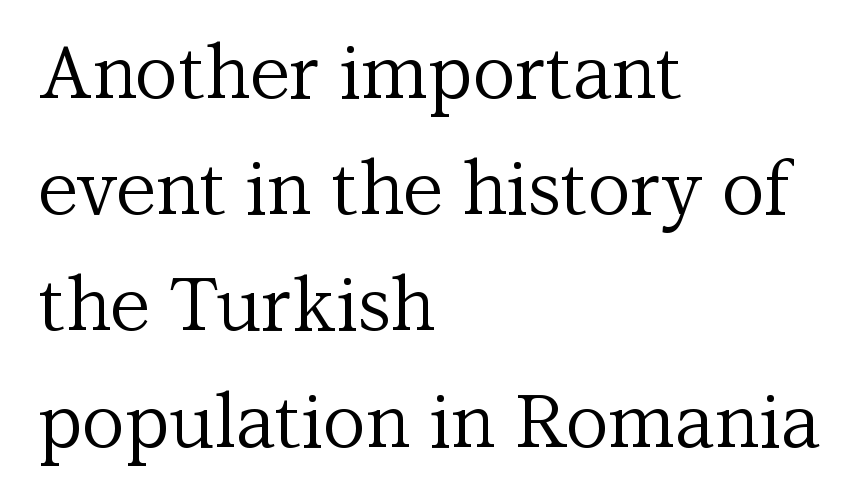
{"serif": "yes", "italic": "no", "bold": "no", "weight": "regular", "width": "normal", "stroke_contrast": "medium", "x_height": "medium", "monospaced": "no", "underline": "no", "align": "left", "line_spacing": "normal", "line_spacing_ratio": 1.57, "letter_spacing": "normal", "letter_spacing_em": 0.0, "glyph_px": 74}
